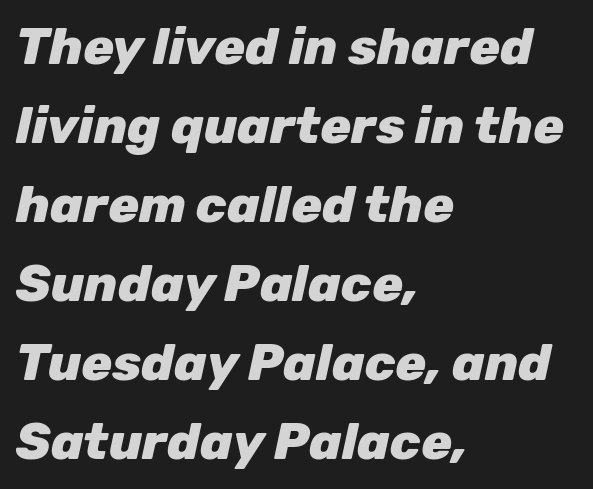
The image shows 51 px heavy type, italic (leaning right); set left-aligned, normal line spacing (1.55x), normal letter spacing, not underlined; low stroke contrast and a medium x-height.
